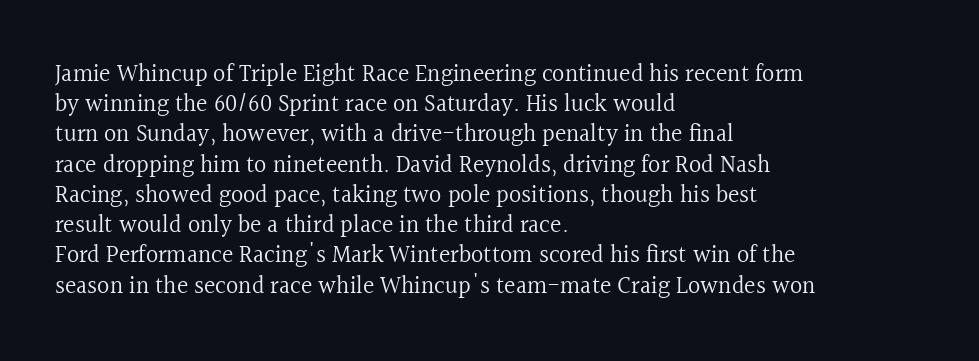
The image shows 24 px text type, upright; set left-aligned, normal line spacing (1.26x), normal letter spacing, not underlined.
